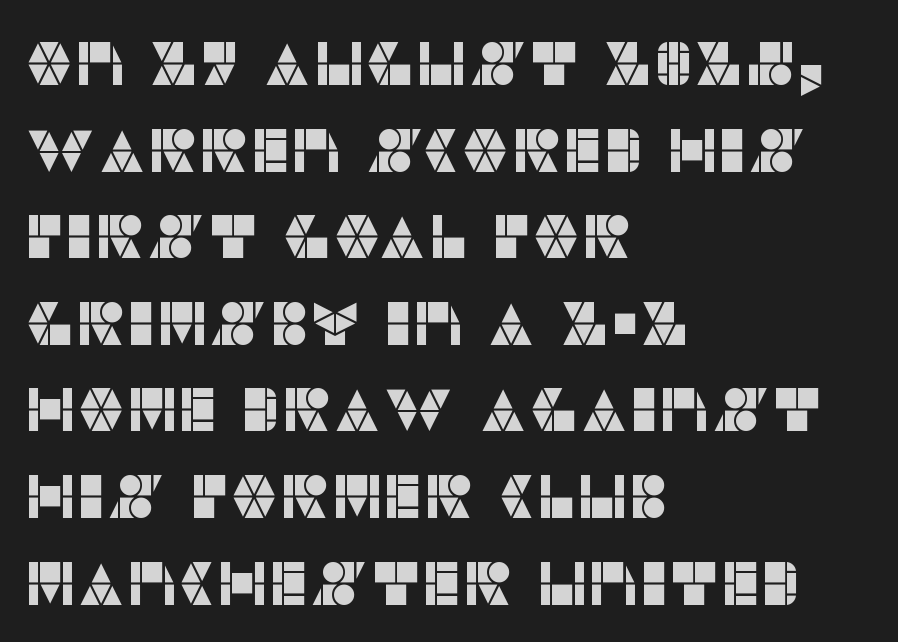
These lines keep a tight, regular rhythm from letter to letter. The space between consecutive lines is moderate. The space beneath each line is pristine and unruled. The face used here is proportionally spaced, like ordinary book or web type.
